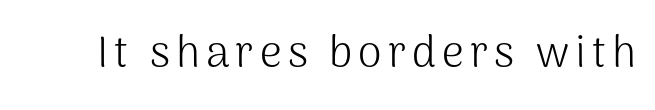
Q: Is the text bold? A: No.
Q: Is the text italic (slanted)? A: No, it is upright.
Q: Is the typeface a serif or a sans-serif typeface? A: Sans-serif.
Q: Is the text underlined? A: No.
Q: Width (condensed, normal, or wide)? A: Normal.
Q: Stroke contrast? A: Medium.
Q: x-height? A: Medium.
Q: Monospaced? A: No.
